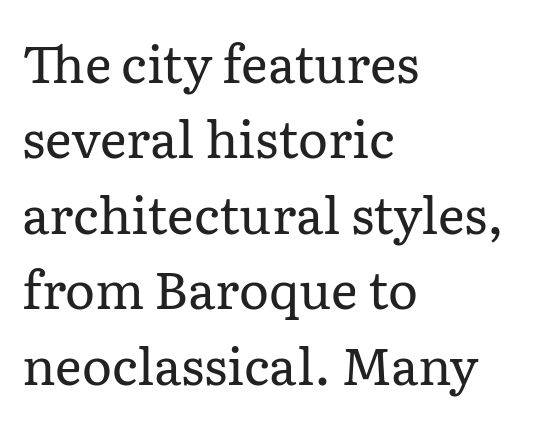
The image shows 51 px regular-weight serif type, upright; set left-aligned, normal line spacing (1.48x), normal letter spacing, not underlined; low stroke contrast and a medium x-height.
